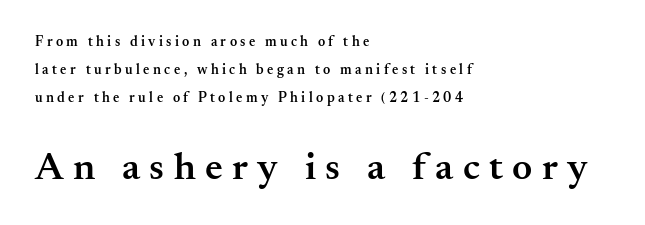
The image shows 39 px semibold serif type, upright; set left-aligned, loose line spacing (1.99x), unusually wide letter spacing (+0.24 em), not underlined; the second (bottom) block is 2.79x larger; medium stroke contrast and a small x-height.
